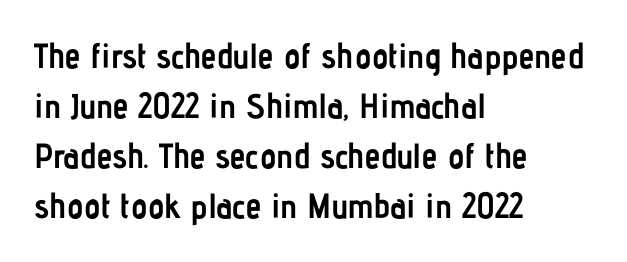
{"serif": "no", "italic": "no", "bold": "yes", "weight": "semibold", "width": "condensed", "stroke_contrast": "low", "x_height": "medium", "monospaced": "no", "underline": "no", "align": "left", "line_spacing": "normal", "line_spacing_ratio": 1.43, "letter_spacing": "normal", "letter_spacing_em": 0.0, "glyph_px": 35}
